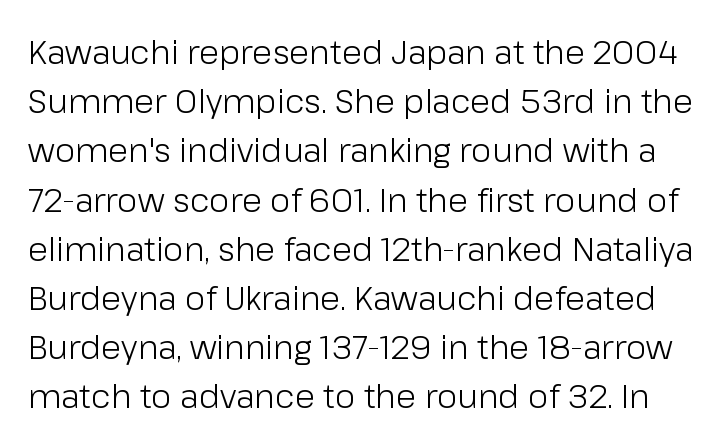
Q: Is the text bold? A: No.
Q: Is the text italic (slanted)? A: No, it is upright.
Q: Is the typeface a serif or a sans-serif typeface? A: Sans-serif.
Q: Is the text underlined? A: No.
Q: Is the spacing between letters normal or unusually wide? A: Normal.
Q: Is the spacing between lines tight, normal or loose? A: Normal.
Q: Width (condensed, normal, or wide)? A: Normal.
Q: Stroke contrast? A: Low.
Q: x-height? A: Medium.
Q: Monospaced? A: No.
